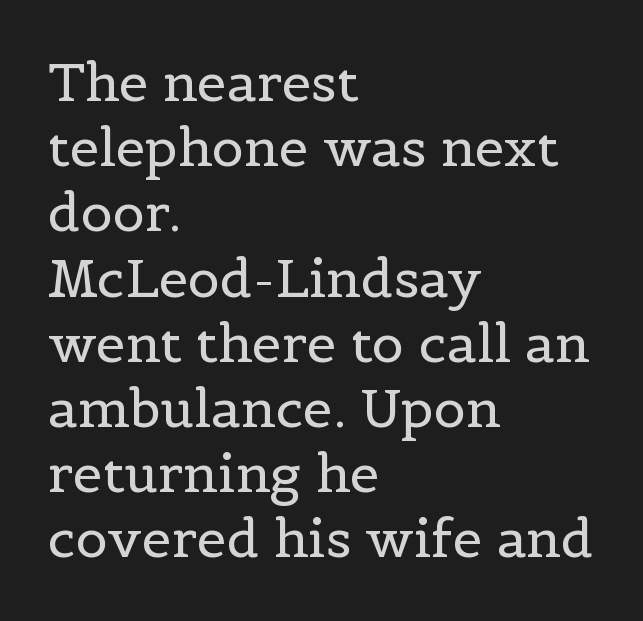
Q: Is the text bold? A: No.
Q: Is the text italic (slanted)? A: No, it is upright.
Q: Is the typeface a serif or a sans-serif typeface? A: Serif.
Q: Is the text underlined? A: No.
Q: How is the paragraph aligned? A: Left-aligned.
Q: Is the spacing between letters normal or unusually wide? A: Normal.
Q: Width (condensed, normal, or wide)? A: Normal.
Q: x-height? A: Medium.
Q: Monospaced? A: No.
